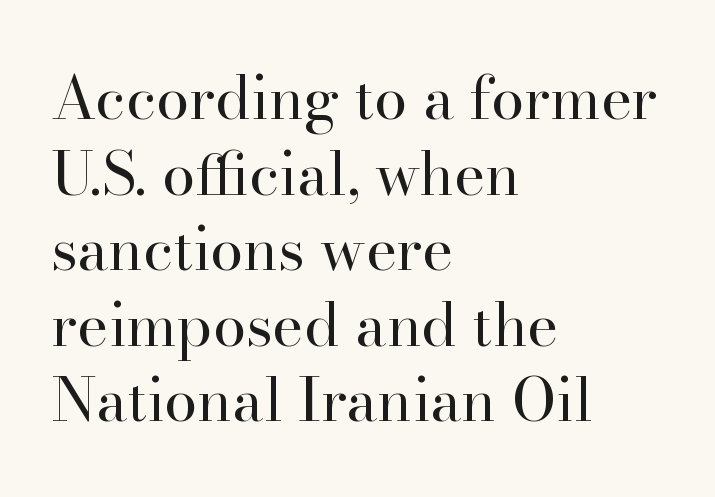
Q: Is the text bold? A: No.
Q: Is the text italic (slanted)? A: No, it is upright.
Q: Is the typeface a serif or a sans-serif typeface? A: Serif.
Q: Is the text underlined? A: No.
Q: How is the paragraph aligned? A: Left-aligned.
Q: Is the spacing between letters normal or unusually wide? A: Normal.
Q: Is the spacing between lines tight, normal or loose? A: Normal.
Q: Width (condensed, normal, or wide)? A: Normal.
Q: Stroke contrast? A: High.
Q: x-height? A: Small.
Q: Monospaced? A: No.
